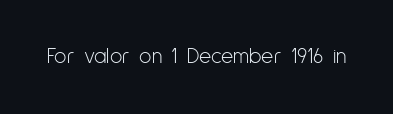
{"italic": "no", "bold": "no", "underline": "no", "letter_spacing": "normal", "letter_spacing_em": 0.0, "glyph_px": 21}
